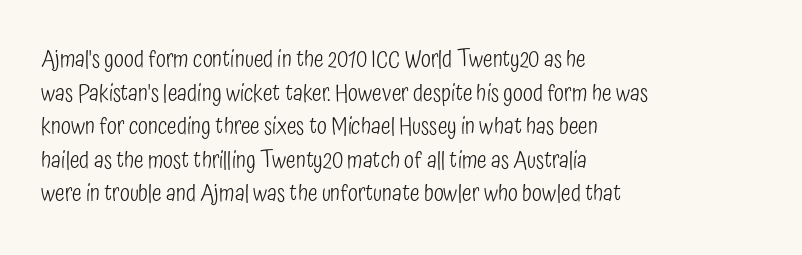
The image shows 23 px text type, upright; set left-aligned, normal line spacing (1.46x), normal letter spacing, not underlined.
